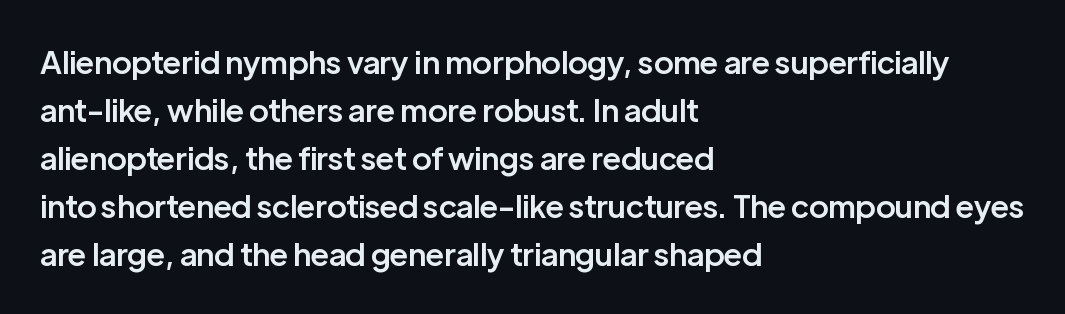
The face used here is proportionally spaced, like ordinary book or web type. Regarding leading, the lines here are spaced in the standard way. Heft: intermediate — a semibold. Does the copy run flush right? No — it runs flush left.
